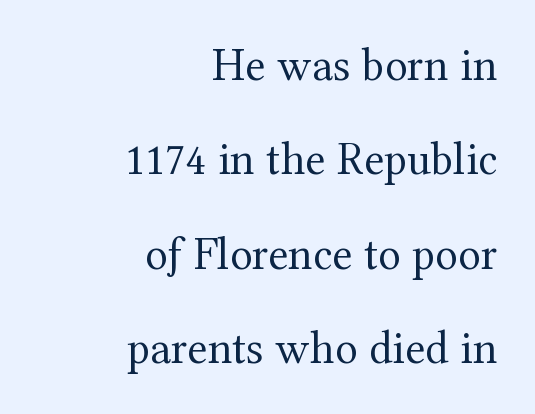
Q: Is the text bold? A: No.
Q: Is the text italic (slanted)? A: No, it is upright.
Q: Is the typeface a serif or a sans-serif typeface? A: Serif.
Q: Is the text underlined? A: No.
Q: How is the paragraph aligned? A: Right-aligned.
Q: Is the spacing between letters normal or unusually wide? A: Normal.
Q: Is the spacing between lines tight, normal or loose? A: Loose.
Q: Width (condensed, normal, or wide)? A: Normal.
Q: Stroke contrast? A: Medium.
Q: x-height? A: Medium.
Q: Monospaced? A: No.
